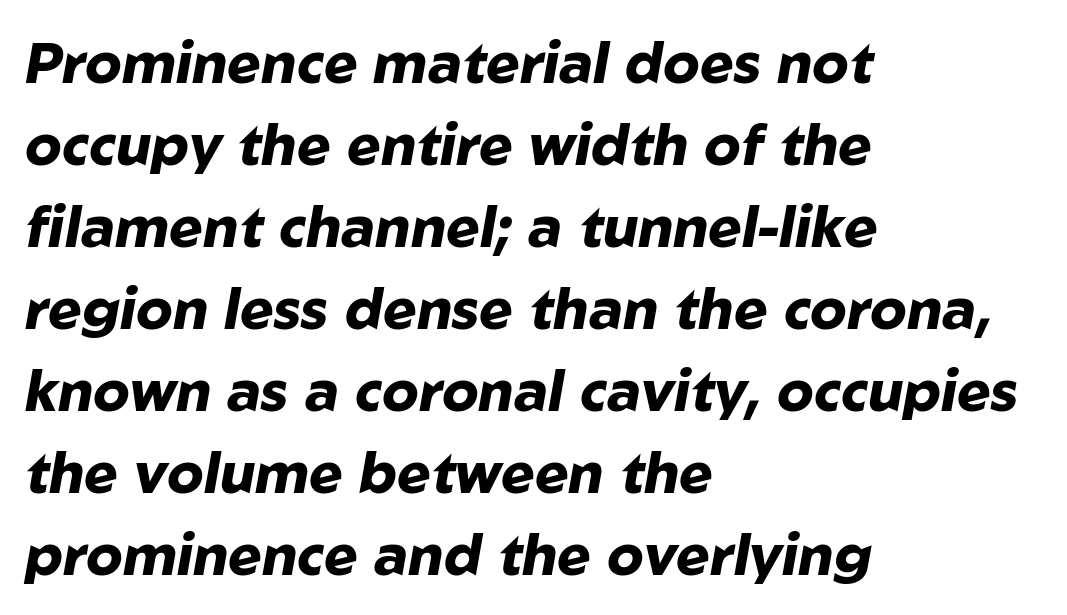
The image shows 57 px heavy type, italic (leaning right); set left-aligned, normal line spacing (1.44x), normal letter spacing, not underlined; low stroke contrast and a medium x-height.
